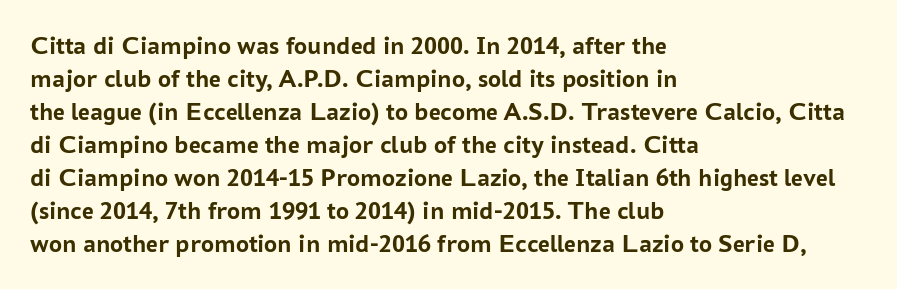
The leading is moderate, giving the passage an even texture. A dark, heavy texture on the line: the type is bold. Descenders hang freely into open space. Letter spacing: default. Notice how the passage keeps a crisp vertical edge on the left only. This is roman type, the default non-slanted kind.
